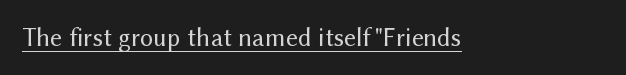
Short note: letters normally spaced. Is this a heavy cut? Hardly; it is regular or lighter. This sample uses an upright cut, with every glyph sitting square on the baseline. Is there an underline? Yes — a line sits under the letters.
